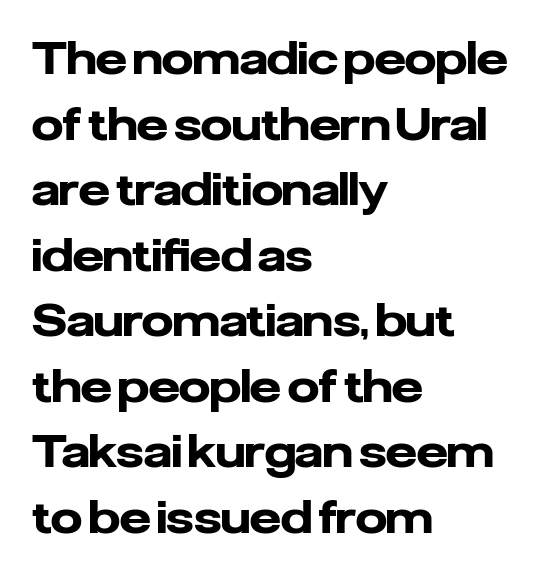
{"serif": "no", "italic": "no", "bold": "yes", "weight": "heavy", "width": "normal", "stroke_contrast": "low", "x_height": "medium", "monospaced": "no", "underline": "no", "align": "left", "line_spacing": "normal", "line_spacing_ratio": 1.49, "letter_spacing": "normal", "letter_spacing_em": 0.0, "glyph_px": 44}
